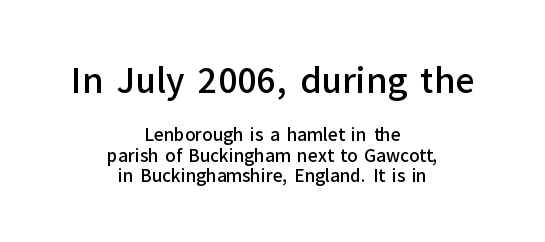
{"serif": "no", "italic": "no", "bold": "semi", "weight": "semibold", "width": "normal", "stroke_contrast": "low", "x_height": "medium", "monospaced": "no", "underline": "no", "align": "center", "line_spacing_ratio": 1.21, "letter_spacing": "normal", "letter_spacing_em": 0.0, "larger_block": "first", "size_ratio": 2.0, "glyph_px": 34}
